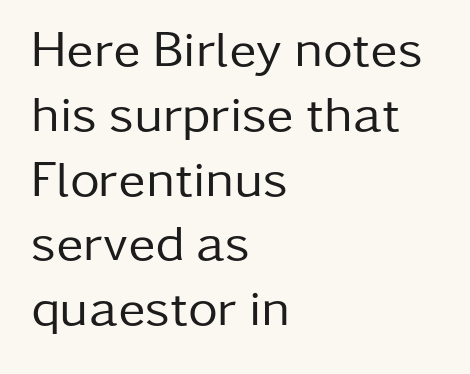
{"serif": "no", "italic": "no", "bold": "no", "weight": "regular", "width": "normal", "stroke_contrast": "low", "x_height": "medium", "monospaced": "no", "underline": "no", "align": "left", "line_spacing": "normal", "line_spacing_ratio": 1.27, "letter_spacing": "normal", "letter_spacing_em": 0.0, "glyph_px": 51}
